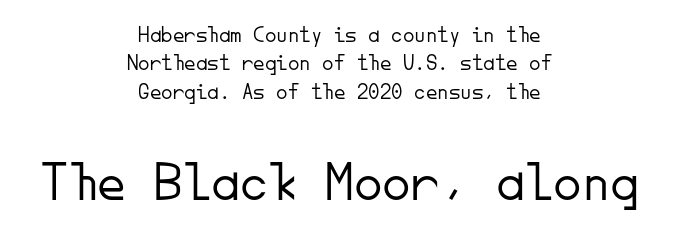
Q: Is the text bold? A: No.
Q: Is the text italic (slanted)? A: No, it is upright.
Q: Is the typeface a serif or a sans-serif typeface? A: Sans-serif.
Q: Is the text underlined? A: No.
Q: How is the paragraph aligned? A: Centered.
Q: Is the spacing between letters normal or unusually wide? A: Normal.
Q: Which block of text is set in a larger size, the first (top) or the second (bottom)? A: The second (bottom) one.
Q: Width (condensed, normal, or wide)? A: Normal.
Q: Stroke contrast? A: Low.
Q: x-height? A: Small.
Q: Monospaced? A: Yes.
